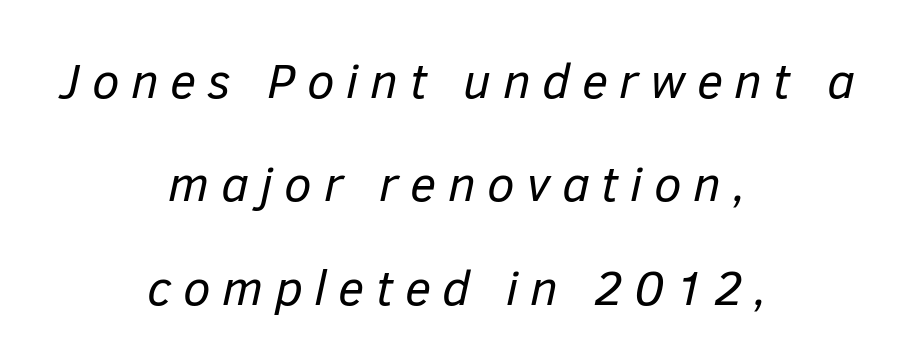
A centered setting, common on invitations and titles, is used for this passage. Weight: regular or lighter. Style check: oblique. Horizontal bands of white between lines are thick stripes. Varying glyph widths throughout — classic text-font behaviour.
